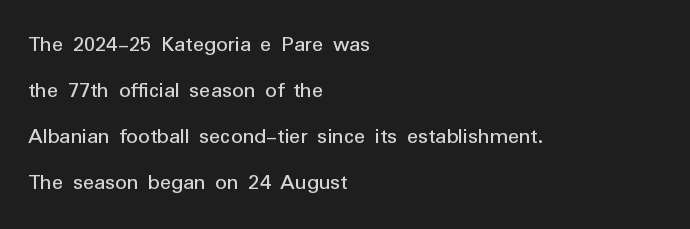
The image shows 23 px text type, upright; set left-aligned, loose line spacing (2.0x), normal letter spacing, not underlined.
